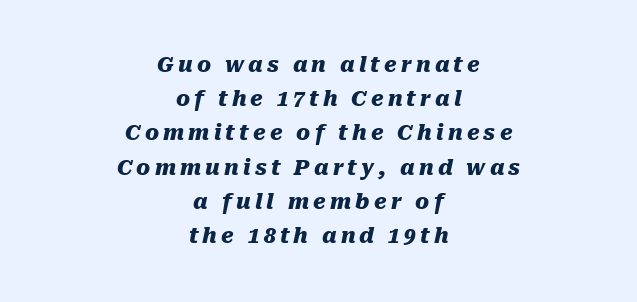
The image shows 21 px bold type, italic (leaning right); set centered, normal line spacing (1.63x), unusually wide letter spacing (+0.2 em), not underlined.
